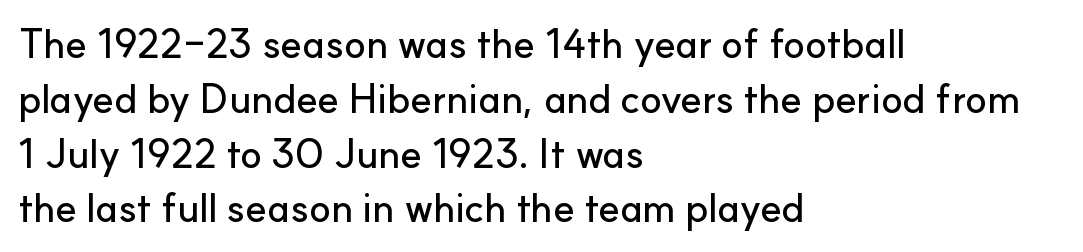
{"serif": "no", "italic": "no", "width": "normal", "stroke_contrast": "low", "x_height": "small", "monospaced": "no", "underline": "no", "align": "left", "line_spacing": "normal", "line_spacing_ratio": 1.37, "letter_spacing": "normal", "letter_spacing_em": 0.0, "glyph_px": 40}
